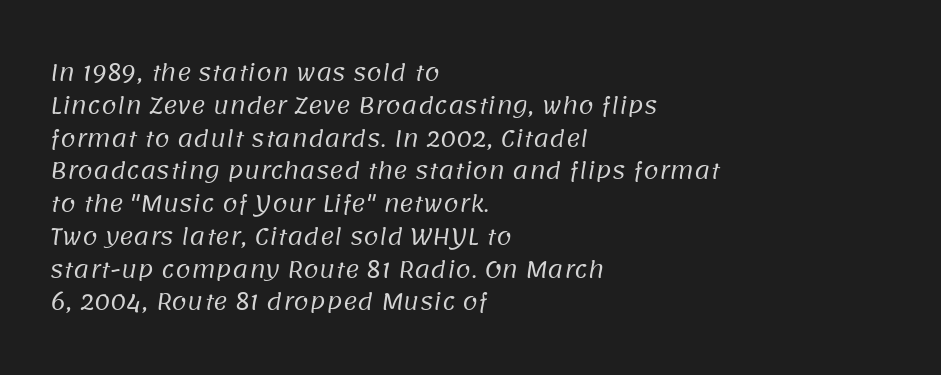
Q: Is the text bold? A: No.
Q: Is the text underlined? A: No.
Q: How is the paragraph aligned? A: Left-aligned.
Q: Is the spacing between letters normal or unusually wide? A: Normal.
Q: Is the spacing between lines tight, normal or loose? A: Normal.
